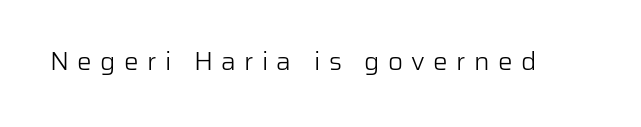
Q: Is the text bold? A: No.
Q: Is the text italic (slanted)? A: No, it is upright.
Q: Is the text underlined? A: No.
Q: Is the spacing between letters normal or unusually wide? A: Unusually wide.
